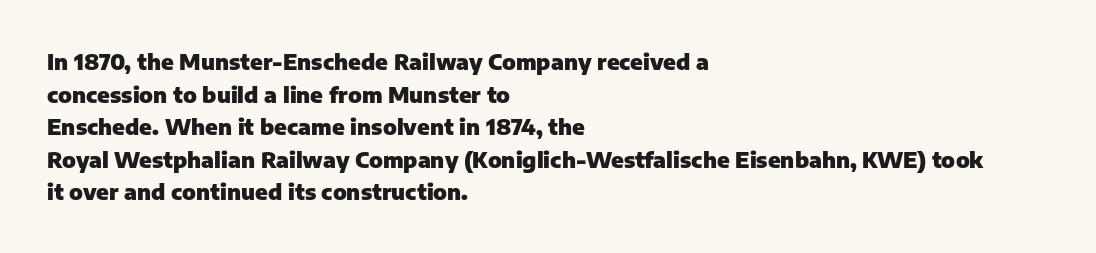
Q: Is the text bold? A: Yes.
Q: Is the text italic (slanted)? A: No, it is upright.
Q: Is the text underlined? A: No.
Q: How is the paragraph aligned? A: Left-aligned.
Q: Is the spacing between letters normal or unusually wide? A: Normal.
Q: Is the spacing between lines tight, normal or loose? A: Normal.
